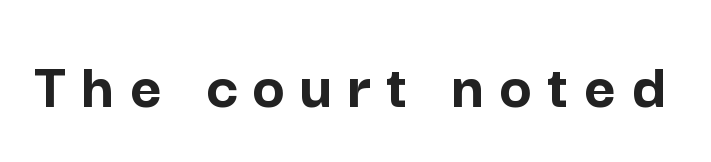
Q: Is the text bold? A: Yes.
Q: Is the text italic (slanted)? A: No, it is upright.
Q: Is the typeface a serif or a sans-serif typeface? A: Sans-serif.
Q: Is the text underlined? A: No.
Q: Is the spacing between letters normal or unusually wide? A: Unusually wide.
Q: Width (condensed, normal, or wide)? A: Normal.
Q: Stroke contrast? A: Low.
Q: x-height? A: Medium.
Q: Monospaced? A: No.
